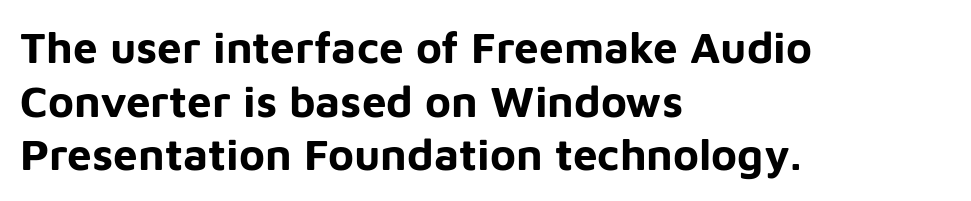
The image shows 44 px bold sans-serif type, upright; set left-aligned, line spacing 1.22x, normal letter spacing, not underlined; low stroke contrast and a medium x-height.
